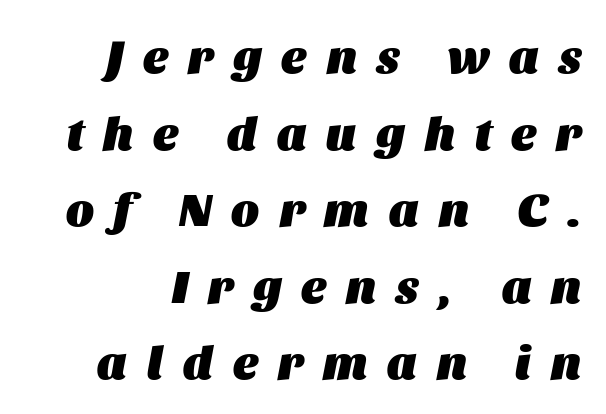
The image shows 47 px heavy type, italic (leaning right); set normal line spacing (1.63x), unusually wide letter spacing (+0.43 em), not underlined; medium stroke contrast and a large x-height.
